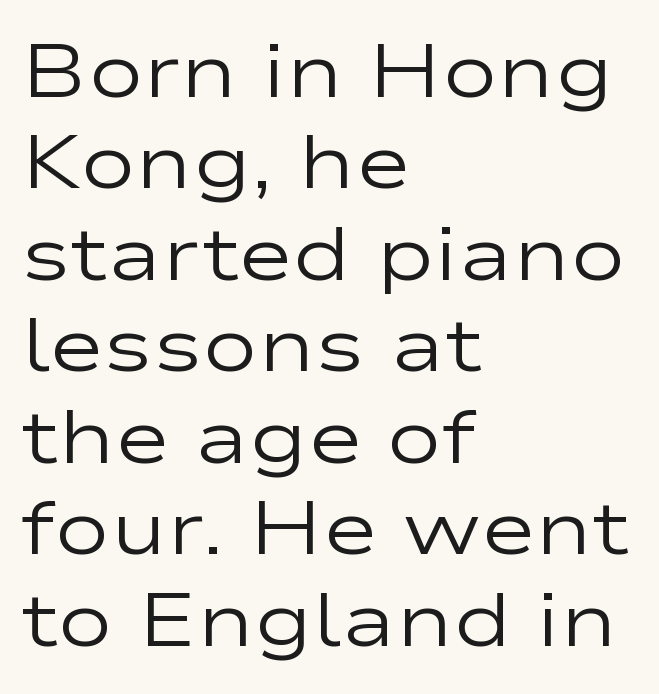
{"serif": "no", "italic": "no", "bold": "no", "weight": "regular", "width": "wide", "stroke_contrast": "low", "x_height": "medium", "monospaced": "no", "underline": "no", "align": "left", "line_spacing_ratio": 1.22, "letter_spacing": "normal", "letter_spacing_em": 0.0, "glyph_px": 75}
